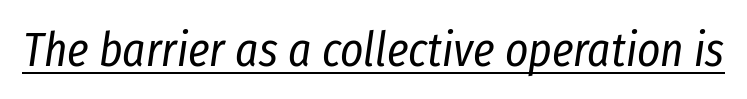
This sample uses an oblique cut, with every glyph tilted off the vertical. Here the glyphs are tracked normally, forming tight word shapes. On a weight scale, this lands at 450 or below. In designer terms, the underline attribute is active on this setting.
